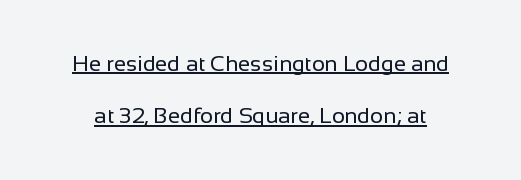
Q: Is the text bold? A: No.
Q: Is the text italic (slanted)? A: No, it is upright.
Q: Is the text underlined? A: Yes.
Q: Is the spacing between letters normal or unusually wide? A: Normal.
Q: Is the spacing between lines tight, normal or loose? A: Loose.
